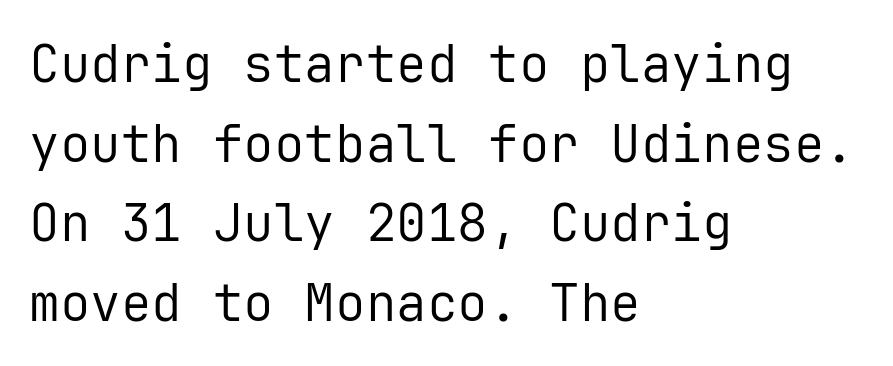
Q: Is the text bold? A: No.
Q: Is the text italic (slanted)? A: No, it is upright.
Q: Is the typeface a serif or a sans-serif typeface? A: Sans-serif.
Q: Is the text underlined? A: No.
Q: How is the paragraph aligned? A: Left-aligned.
Q: Is the spacing between letters normal or unusually wide? A: Normal.
Q: Is the spacing between lines tight, normal or loose? A: Normal.
Q: Width (condensed, normal, or wide)? A: Normal.
Q: Stroke contrast? A: Low.
Q: x-height? A: Medium.
Q: Monospaced? A: Yes.
